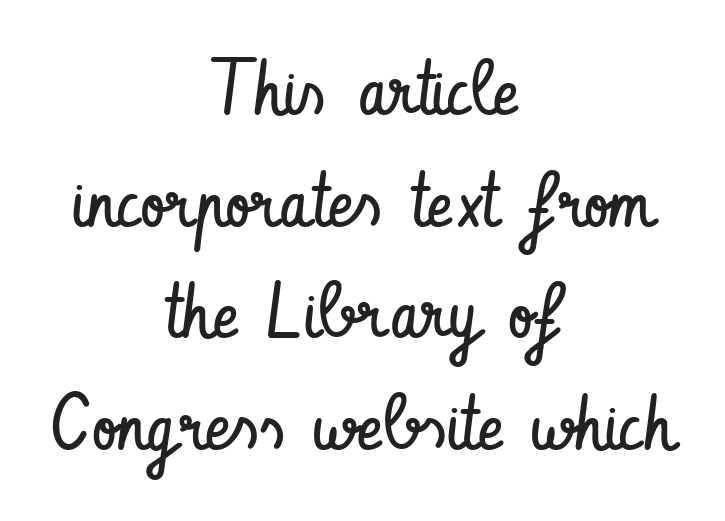
The image shows 77 px regular-weight, condensed sans-serif type, upright; set centered, normal line spacing (1.45x), normal letter spacing, not underlined; low stroke contrast and a small x-height.
